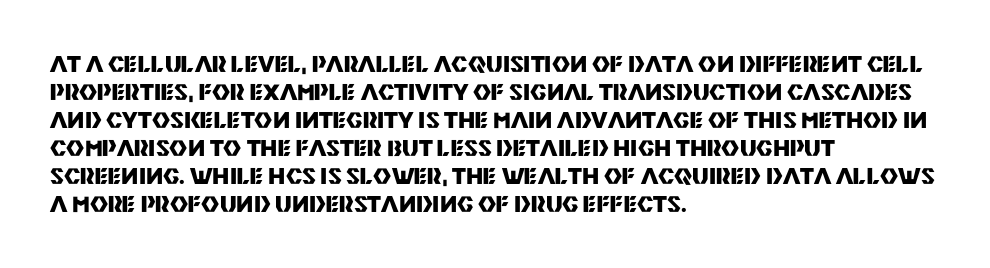
The image shows 22 px bold type, upright; set left-aligned, normal line spacing (1.27x), normal letter spacing, not underlined.
